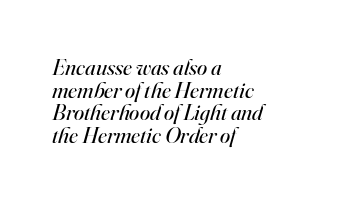
All the whitespace from short lines collects on the right. Caption: standard tracking, unaltered. Is this a heavy cut? Hardly; it is regular or lighter. Check under the words: just untouched page. What's the leading like? Squeezed, with rows nearly overlapping.
